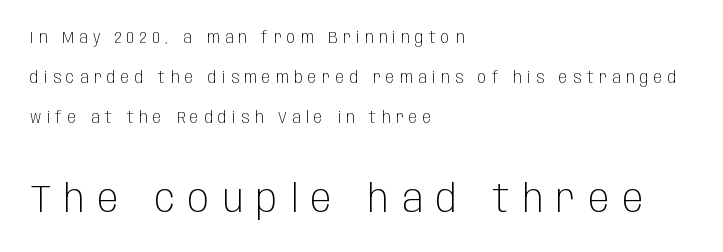
A student would notice the bottom passage is typeset larger than what precedes it. Posture: upright roman. The glyphs are unaccompanied by any horizontal stroke below them. Note the varied advance widths — an 'i' is clearly narrower than an 'm'.
